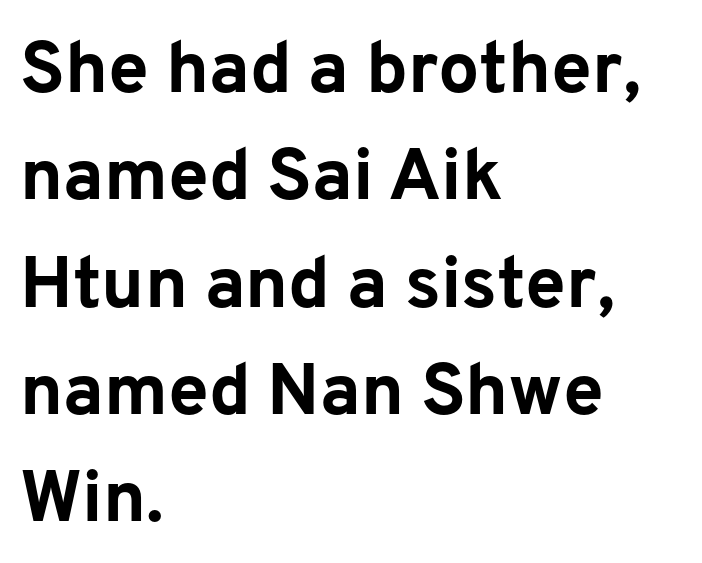
The image shows 73 px bold sans-serif type, upright; set left-aligned, normal line spacing (1.47x), normal letter spacing, not underlined; low stroke contrast and a medium x-height.
